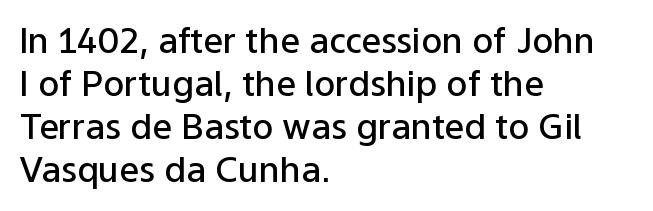
{"serif": "no", "italic": "no", "bold": "semi", "weight": "semibold", "width": "normal", "stroke_contrast": "low", "x_height": "medium", "monospaced": "no", "underline": "no", "align": "left", "line_spacing_ratio": 1.23, "letter_spacing": "normal", "letter_spacing_em": 0.0, "glyph_px": 35}
